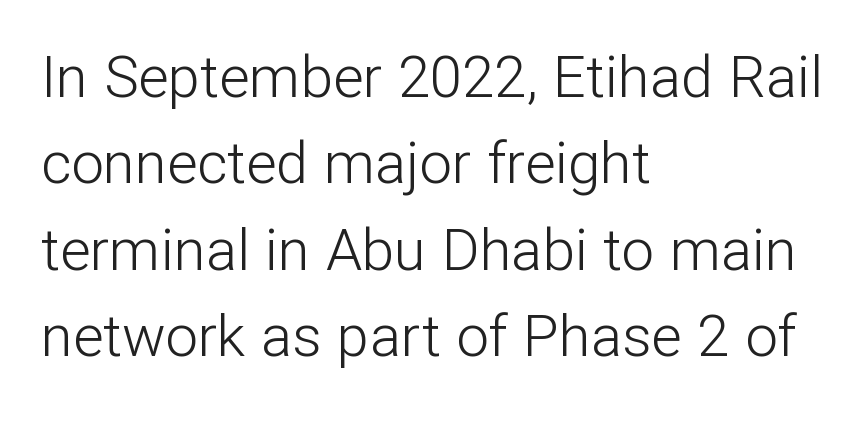
The image shows 58 px light sans-serif type, upright; set left-aligned, normal line spacing (1.49x), normal letter spacing, not underlined; low stroke contrast and a medium x-height.
